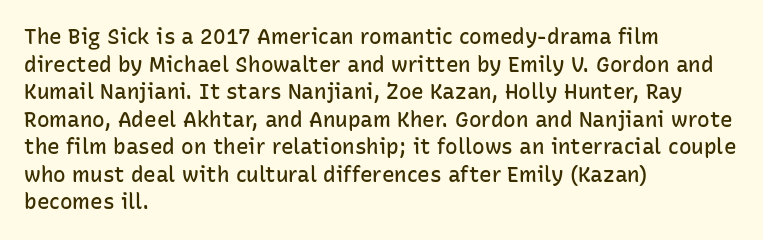
{"italic": "no", "bold": "semi", "underline": "no", "align": "left", "line_spacing": "normal", "line_spacing_ratio": 1.31, "letter_spacing": "normal", "letter_spacing_em": 0.0, "glyph_px": 21}
